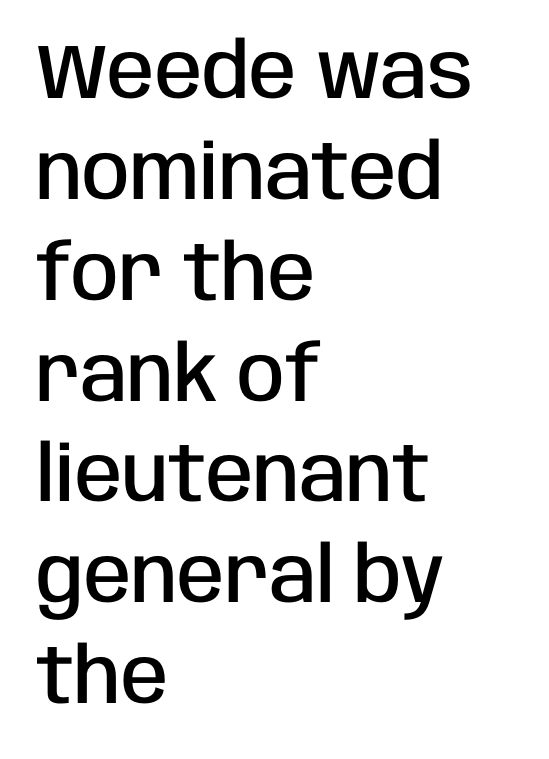
Q: Is the text bold? A: Semi-bold.
Q: Is the text italic (slanted)? A: No, it is upright.
Q: Is the typeface a serif or a sans-serif typeface? A: Sans-serif.
Q: Is the text underlined? A: No.
Q: How is the paragraph aligned? A: Left-aligned.
Q: Is the spacing between letters normal or unusually wide? A: Normal.
Q: Is the spacing between lines tight, normal or loose? A: Normal.
Q: Width (condensed, normal, or wide)? A: Condensed.
Q: Stroke contrast? A: Low.
Q: x-height? A: Large.
Q: Monospaced? A: No.
